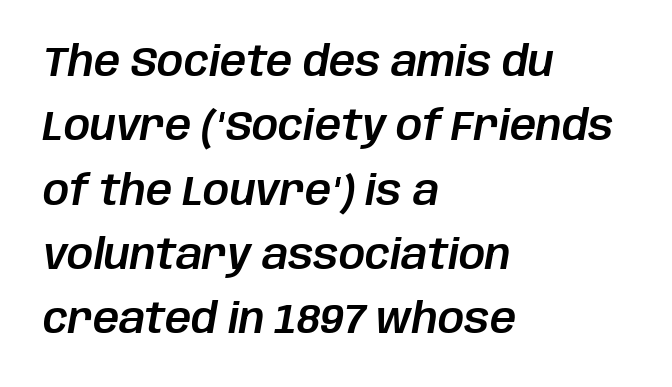
Q: Is the text italic (slanted)? A: Yes, it leans right by about 10 degrees.
Q: Is the text underlined? A: No.
Q: How is the paragraph aligned? A: Left-aligned.
Q: Is the spacing between letters normal or unusually wide? A: Normal.
Q: Is the spacing between lines tight, normal or loose? A: Normal.
Q: Width (condensed, normal, or wide)? A: Normal.
Q: Stroke contrast? A: Low.
Q: x-height? A: Large.
Q: Monospaced? A: No.
